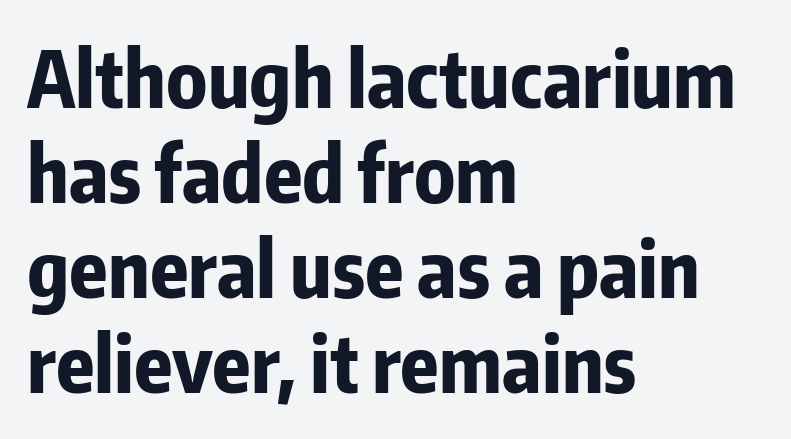
{"serif": "no", "italic": "no", "bold": "yes", "weight": "bold", "width": "condensed", "stroke_contrast": "low", "x_height": "medium", "monospaced": "no", "underline": "no", "align": "left", "line_spacing_ratio": 1.22, "letter_spacing": "normal", "letter_spacing_em": 0.0, "glyph_px": 78}
